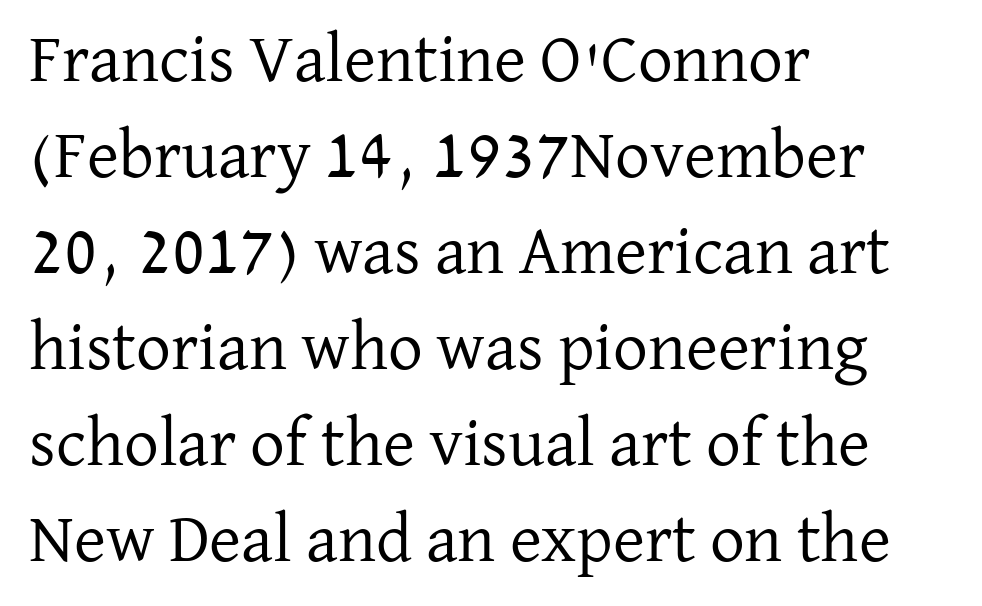
Q: Is the text bold? A: No.
Q: Is the text italic (slanted)? A: No, it is upright.
Q: Is the typeface a serif or a sans-serif typeface? A: Serif.
Q: Is the text underlined? A: No.
Q: How is the paragraph aligned? A: Left-aligned.
Q: Is the spacing between letters normal or unusually wide? A: Normal.
Q: Is the spacing between lines tight, normal or loose? A: Normal.
Q: Width (condensed, normal, or wide)? A: Normal.
Q: Stroke contrast? A: Low.
Q: x-height? A: Medium.
Q: Monospaced? A: No.
